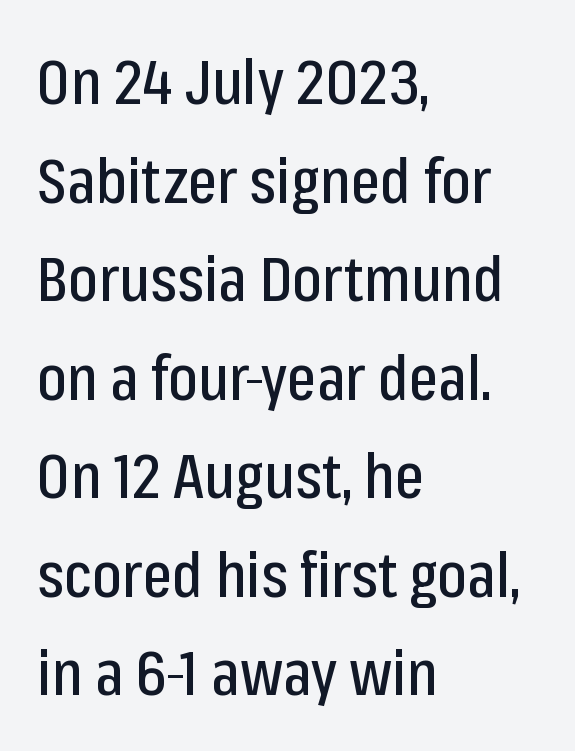
{"serif": "no", "italic": "no", "width": "condensed", "stroke_contrast": "low", "x_height": "medium", "monospaced": "no", "underline": "no", "align": "left", "line_spacing": "normal", "line_spacing_ratio": 1.59, "letter_spacing": "normal", "letter_spacing_em": 0.0, "glyph_px": 62}
